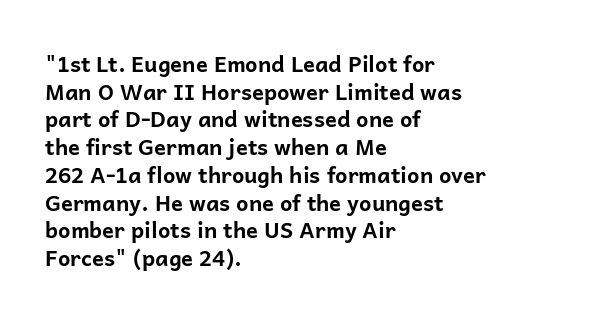
These words are printed bold, with thick strokes throughout. The string is rendered with underlining switched off. What's the leading like? Ordinary, nothing unusual. Tracking value appears to be zero — textbook default spacing. This rendering uses left alignment, leaving the right contour irregular. Every stem runs plumb, perpendicular to the baseline.
